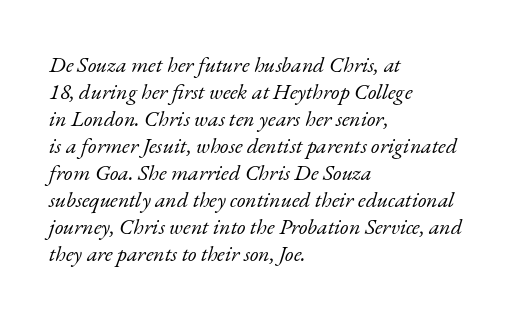
{"italic": "yes", "lean": "right", "slant_degrees": 17, "bold": "no", "underline": "no", "align": "left", "line_spacing_ratio": 1.23, "letter_spacing": "normal", "letter_spacing_em": 0.0, "glyph_px": 22}
